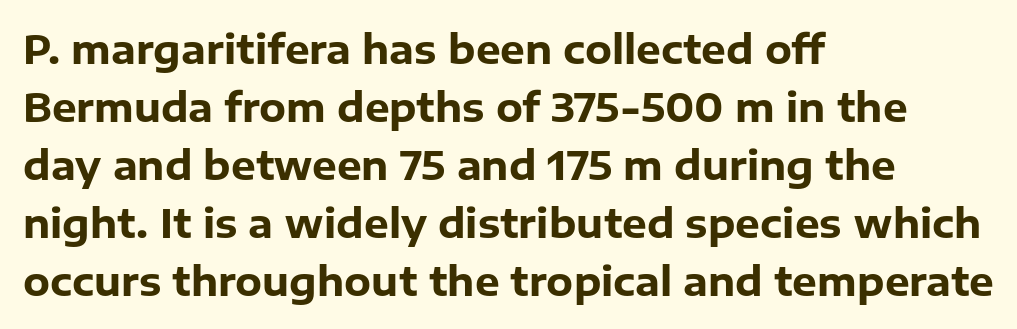
Q: Is the text bold? A: Yes.
Q: Is the text italic (slanted)? A: No, it is upright.
Q: Is the typeface a serif or a sans-serif typeface? A: Sans-serif.
Q: Is the text underlined? A: No.
Q: How is the paragraph aligned? A: Left-aligned.
Q: Is the spacing between letters normal or unusually wide? A: Normal.
Q: Is the spacing between lines tight, normal or loose? A: Normal.
Q: Width (condensed, normal, or wide)? A: Normal.
Q: Stroke contrast? A: Low.
Q: x-height? A: Medium.
Q: Monospaced? A: No.
